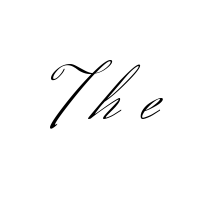
Does the type have serifs? No, each stem ends abruptly. The string is rendered with underlining switched off. Weight: regular or lighter. Honestly, the letter spacing is so wide it's the main thing you notice.
